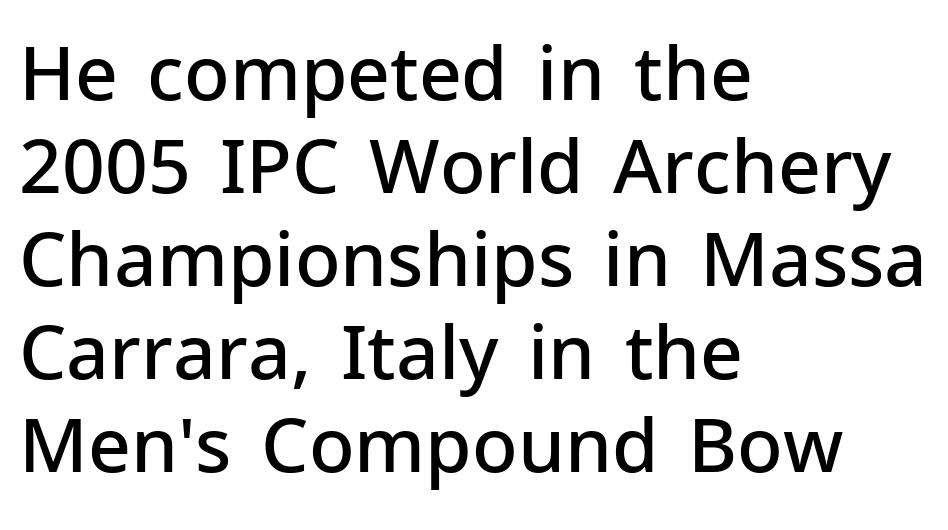
{"serif": "no", "italic": "no", "bold": "semi", "weight": "semibold", "width": "normal", "stroke_contrast": "low", "x_height": "medium", "monospaced": "no", "underline": "no", "align": "left", "line_spacing_ratio": 1.24, "letter_spacing": "normal", "letter_spacing_em": 0.0, "glyph_px": 75}
